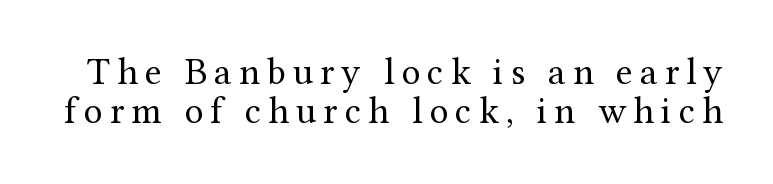
Q: Is the text bold? A: No.
Q: Is the text italic (slanted)? A: No, it is upright.
Q: Is the typeface a serif or a sans-serif typeface? A: Serif.
Q: Is the text underlined? A: No.
Q: Is the spacing between lines tight, normal or loose? A: Tight.
Q: Width (condensed, normal, or wide)? A: Normal.
Q: Stroke contrast? A: Medium.
Q: x-height? A: Medium.
Q: Monospaced? A: No.
